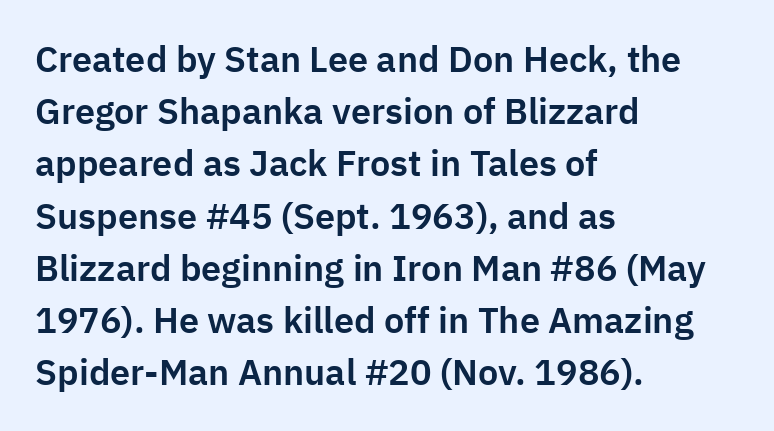
No extra tracking has been applied to these lines. These lines are composed in type without serifs. The vertical gap from one line to the next is medium. Is this a fixed-width face? No — the glyphs have proportional, varying widths. Italic: no, the glyphs are upright roman. The text block is weighted toward the left margin, trailing off unevenly rightward.
